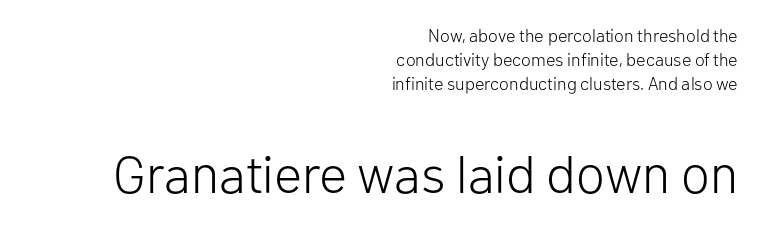
{"serif": "no", "italic": "no", "bold": "no", "weight": "light", "width": "normal", "stroke_contrast": "low", "x_height": "medium", "monospaced": "no", "underline": "no", "align": "right", "line_spacing": "normal", "line_spacing_ratio": 1.32, "letter_spacing": "normal", "letter_spacing_em": 0.0, "larger_block": "second", "size_ratio": 2.94, "glyph_px": 53}
